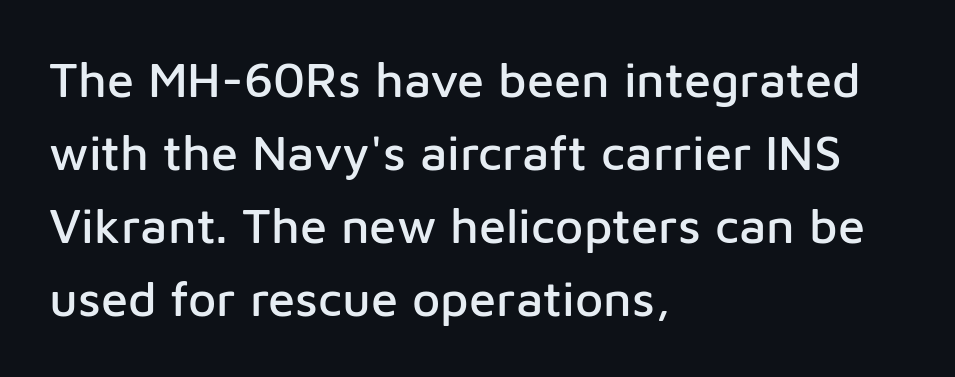
The image shows 49 px sans-serif type, upright; set left-aligned, normal line spacing (1.49x), normal letter spacing, not underlined; low stroke contrast and a medium x-height.
